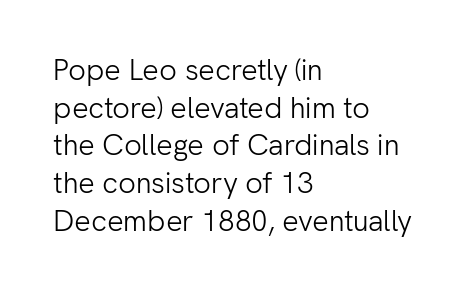
The image shows 29 px light sans-serif type, upright; set left-aligned, normal line spacing (1.3x), normal letter spacing, not underlined; low stroke contrast and a medium x-height.
